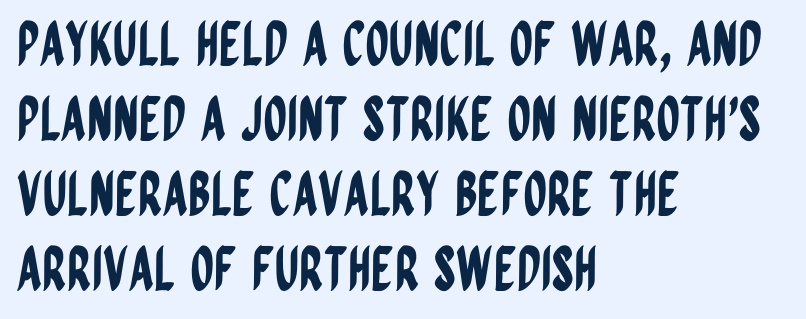
Each line starts at the same left margin while the right side varies. Students, observe: this is what conventionally led text looks like. The face used here is proportionally spaced, like ordinary book or web type. Compared with typical body copy, the letter spacing here is the same. The letters carry no serifs — their stems end cleanly without finishing strokes. Do the letters lean? They stand straight.
